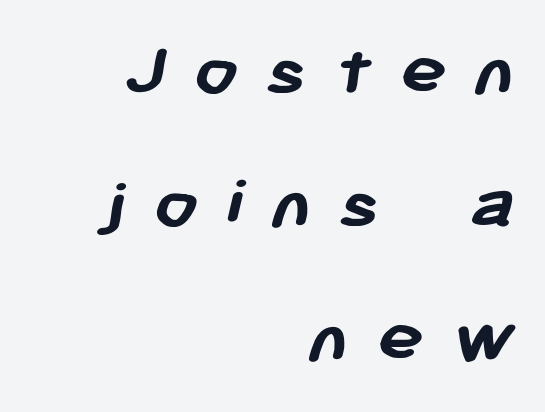
Q: Is the text bold? A: Yes.
Q: Is the typeface a serif or a sans-serif typeface? A: Sans-serif.
Q: Is the text underlined? A: No.
Q: How is the paragraph aligned? A: Right-aligned.
Q: Is the spacing between letters normal or unusually wide? A: Unusually wide.
Q: Width (condensed, normal, or wide)? A: Normal.
Q: Stroke contrast? A: Low.
Q: x-height? A: Medium.
Q: Monospaced? A: No.
